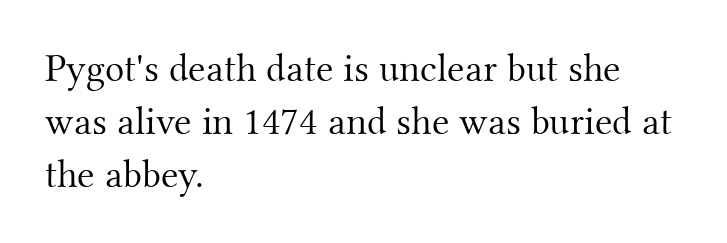
The image shows 40 px light serif type, upright; set left-aligned, normal line spacing (1.33x), normal letter spacing, not underlined; medium stroke contrast and a small x-height.
